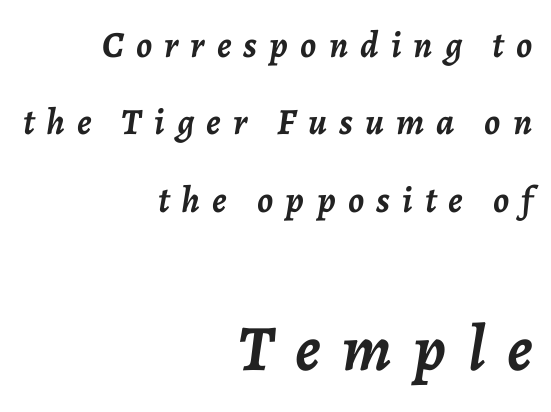
Q: Is the text bold? A: Yes.
Q: Is the text italic (slanted)? A: Yes, it leans right by about 7 degrees.
Q: Is the text underlined? A: No.
Q: How is the paragraph aligned? A: Right-aligned.
Q: Is the spacing between letters normal or unusually wide? A: Unusually wide.
Q: Is the spacing between lines tight, normal or loose? A: Loose.
Q: Which block of text is set in a larger size, the first (top) or the second (bottom)? A: The second (bottom) one.
Q: Width (condensed, normal, or wide)? A: Normal.
Q: Stroke contrast? A: Low.
Q: x-height? A: Medium.
Q: Monospaced? A: No.
